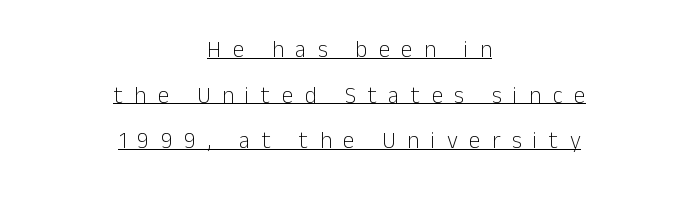
{"italic": "no", "bold": "no", "underline": "yes", "align": "center", "line_spacing": "loose", "line_spacing_ratio": 1.98, "letter_spacing": "wide", "letter_spacing_em": 0.5, "glyph_px": 23}
